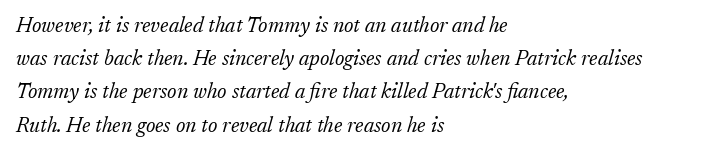
The image shows 21 px text type, italic (leaning right); set left-aligned, normal line spacing (1.58x), normal letter spacing, not underlined.
